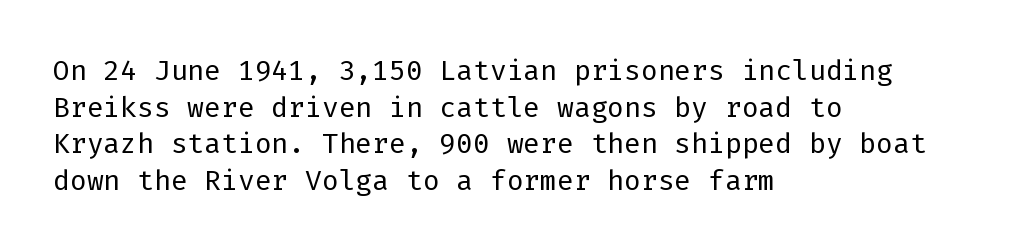
Q: Is the text bold? A: No.
Q: Is the text italic (slanted)? A: No, it is upright.
Q: Is the typeface a serif or a sans-serif typeface? A: Sans-serif.
Q: Is the text underlined? A: No.
Q: How is the paragraph aligned? A: Left-aligned.
Q: Is the spacing between letters normal or unusually wide? A: Normal.
Q: Is the spacing between lines tight, normal or loose? A: Normal.
Q: Width (condensed, normal, or wide)? A: Normal.
Q: Stroke contrast? A: Low.
Q: x-height? A: Medium.
